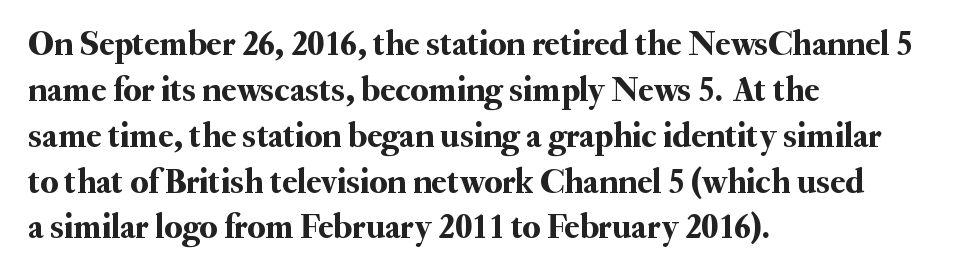
The image shows 35 px serif type, upright; set left-aligned, normal line spacing (1.31x), normal letter spacing, not underlined; medium stroke contrast and a small x-height.
